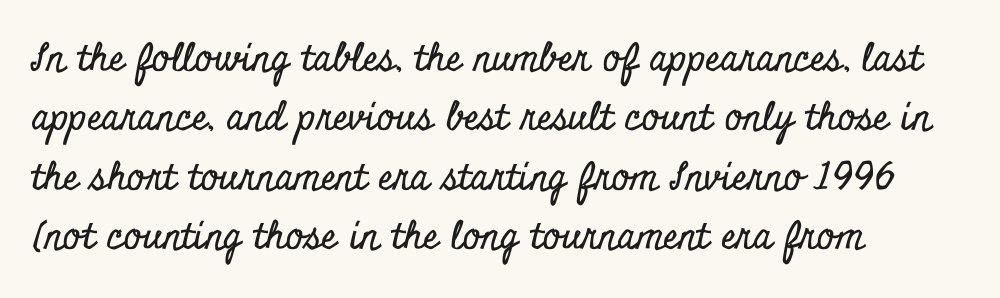
{"serif": "yes", "width": "condensed", "stroke_contrast": "low", "x_height": "small", "monospaced": "no", "underline": "no", "align": "left", "line_spacing": "normal", "line_spacing_ratio": 1.56, "letter_spacing": "normal", "letter_spacing_em": 0.0, "glyph_px": 38}
